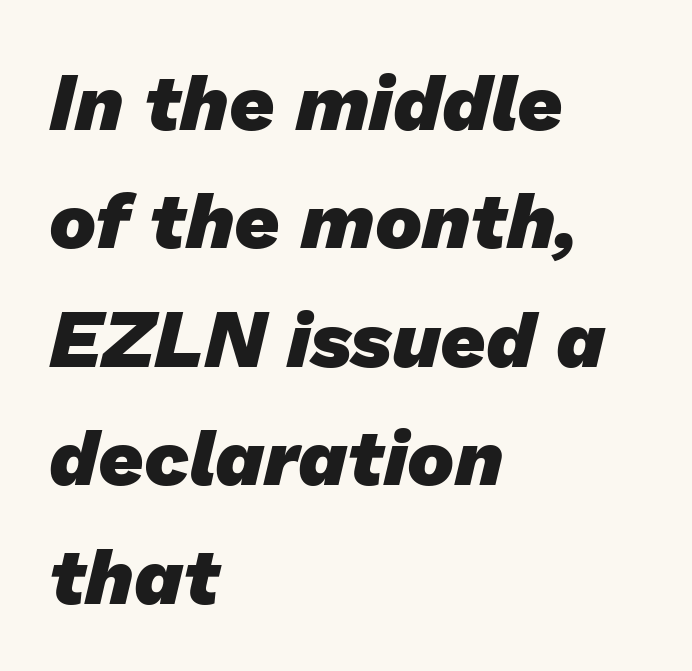
{"serif": "no", "bold": "yes", "weight": "heavy", "width": "normal", "stroke_contrast": "low", "x_height": "medium", "monospaced": "no", "underline": "no", "align": "left", "line_spacing": "normal", "line_spacing_ratio": 1.5, "letter_spacing": "normal", "letter_spacing_em": 0.0, "glyph_px": 79}
